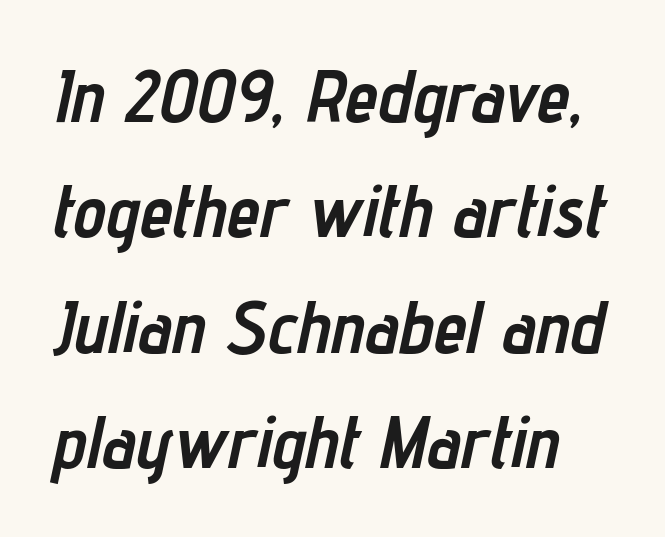
The image shows 74 px semibold, condensed type, italic (leaning right); set left-aligned, normal line spacing (1.56x), normal letter spacing, not underlined; low stroke contrast and a medium x-height.
